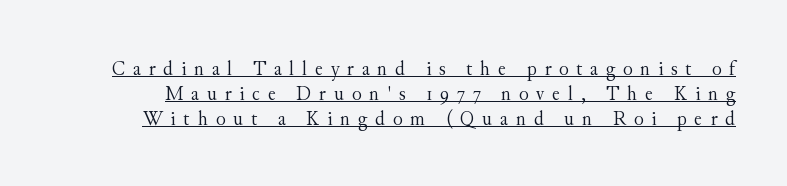
A typesetter would call this leading minimal, almost set solid. This sample uses an upright cut, with every glyph sitting square on the baseline. Honestly, the underline is the first thing you notice here. Spacing between characters has been opened up far beyond the box default.
